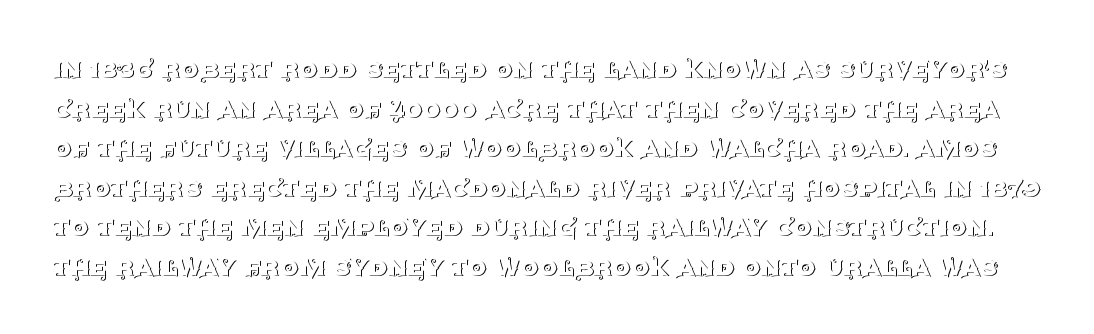
{"serif": "yes", "italic": "no", "bold": "no", "weight": "thin", "width": "normal", "stroke_contrast": "medium", "x_height": "large", "monospaced": "no", "underline": "no", "line_spacing": "normal", "line_spacing_ratio": 1.32, "letter_spacing": "normal", "letter_spacing_em": 0.0, "glyph_px": 30}
